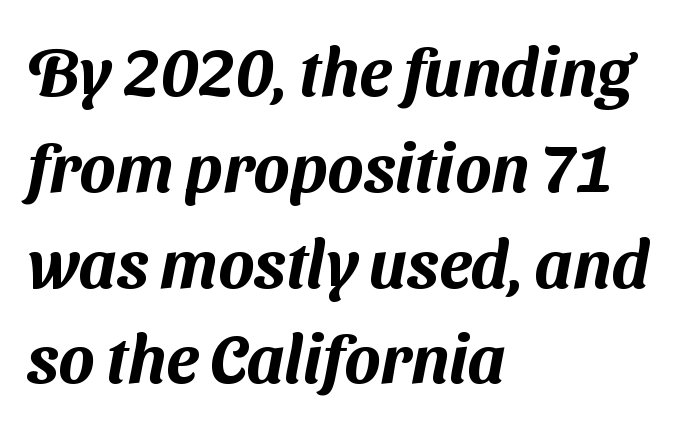
Q: Is the typeface a serif or a sans-serif typeface? A: Sans-serif.
Q: Is the text underlined? A: No.
Q: How is the paragraph aligned? A: Left-aligned.
Q: Is the spacing between letters normal or unusually wide? A: Normal.
Q: Is the spacing between lines tight, normal or loose? A: Normal.
Q: Width (condensed, normal, or wide)? A: Normal.
Q: Stroke contrast? A: Medium.
Q: x-height? A: Medium.
Q: Monospaced? A: No.
